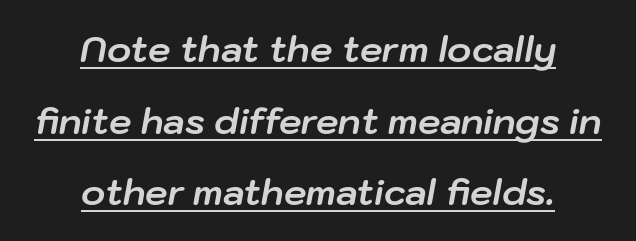
The image shows 36 px bold type, italic (leaning right); set centered, loose line spacing (1.99x), normal letter spacing, underlined; low stroke contrast and a medium x-height.
